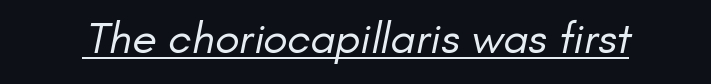
These lines are composed in type without serifs. The face used here is rendered with its standard letterfit. Underline: present. The rendering uses natural spacing where letterforms have individual widths. Ink coverage per letter is moderate at most.
